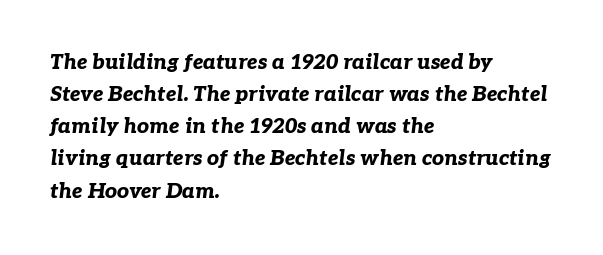
The letters sit at their default tracking, neither squeezed nor spread. Notice how thick the strokes are: this is what a full bold looks like. Any mark beneath the type? The region is blank. Compared with ordinary roman type, these characters are visibly tilted.
